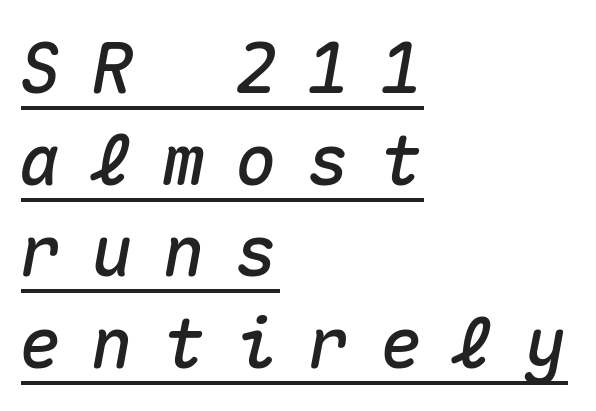
The paragraph shown leans on its left margin. These lines are rendered in a fixed-pitch font. Vertically, the passage feels balanced, rows spaced as you'd expect. Observe the wide spacing: letters keep a clear distance from each other. Looks like someone drew a line under every word here. Slant detected: the letters are inclined.
